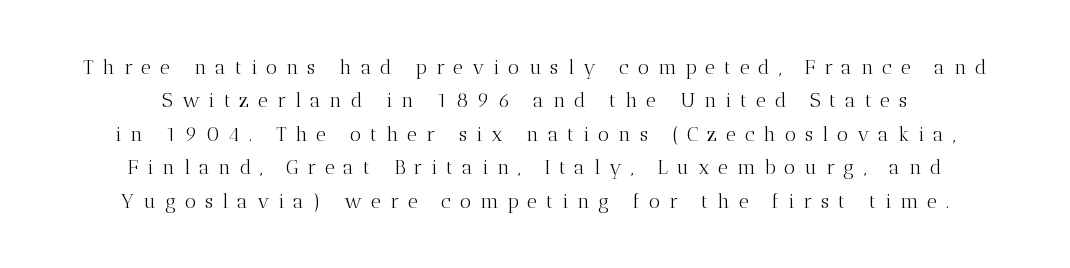
Alignment: centered. Each new line begins a customary step beneath the previous one. Letter spacing: wide. Any mark beneath the type? The region is blank.
